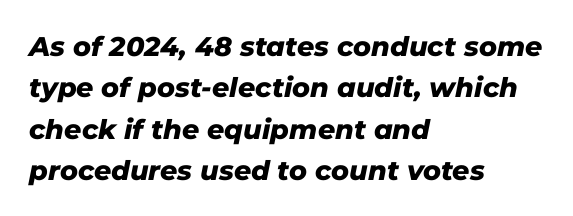
{"italic": "yes", "lean": "right", "slant_degrees": 11, "bold": "yes", "underline": "no", "align": "left", "line_spacing": "normal", "line_spacing_ratio": 1.53, "letter_spacing": "normal", "letter_spacing_em": 0.0, "glyph_px": 27}
